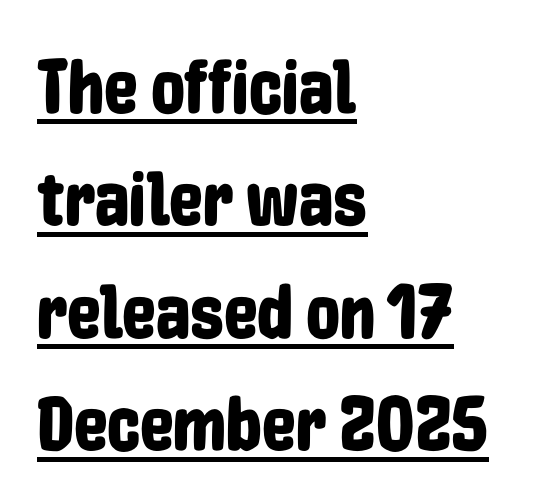
Q: Is the text italic (slanted)? A: No, it is upright.
Q: Is the typeface a serif or a sans-serif typeface? A: Sans-serif.
Q: Is the text underlined? A: Yes.
Q: How is the paragraph aligned? A: Left-aligned.
Q: Is the spacing between letters normal or unusually wide? A: Normal.
Q: Is the spacing between lines tight, normal or loose? A: Normal.
Q: Width (condensed, normal, or wide)? A: Condensed.
Q: Stroke contrast? A: Low.
Q: x-height? A: Medium.
Q: Monospaced? A: No.
